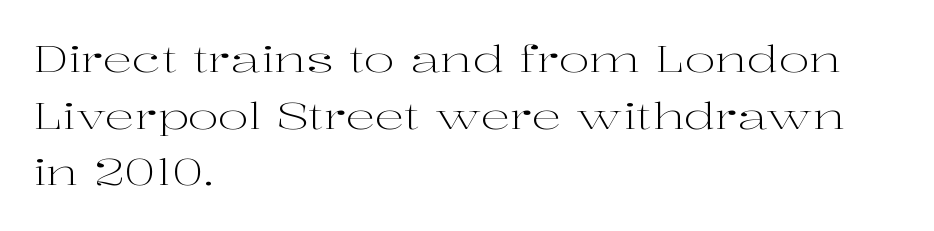
The image shows 37 px light, wide serif type, upright; set left-aligned, normal line spacing (1.53x), normal letter spacing, not underlined; high stroke contrast and a medium x-height.
